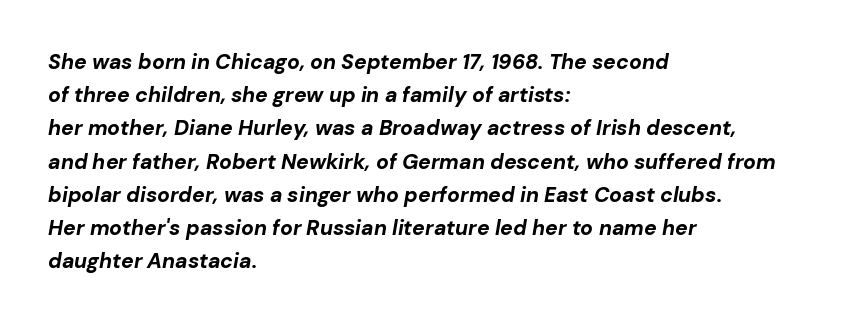
The image shows 21 px bold type, italic (leaning right); set left-aligned, normal line spacing (1.58x), normal letter spacing, not underlined.
